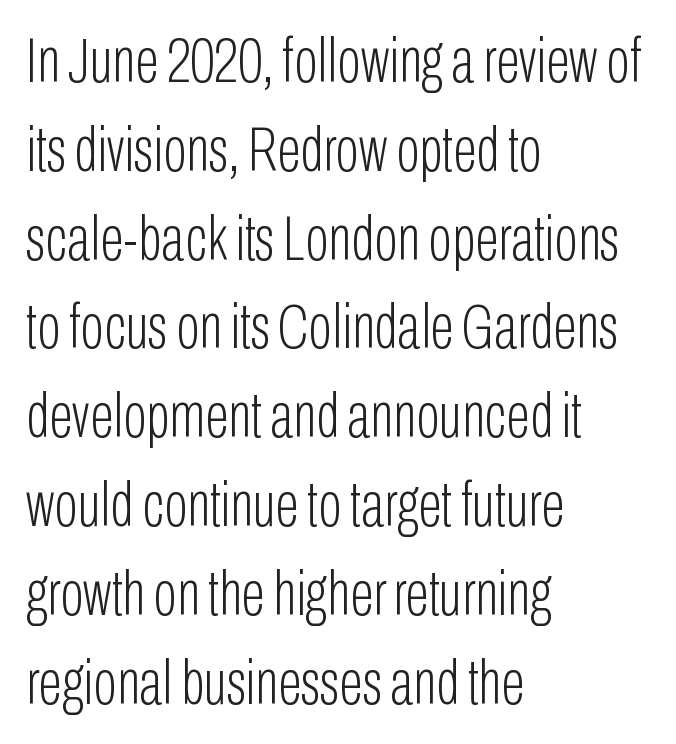
The image shows 63 px light, condensed sans-serif type, upright; set left-aligned, normal line spacing (1.41x), normal letter spacing, not underlined; low stroke contrast and a medium x-height.
